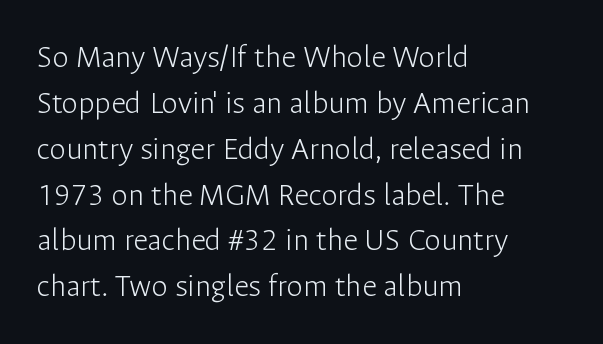
{"serif": "no", "italic": "no", "bold": "no", "weight": "light", "width": "normal", "stroke_contrast": "low", "x_height": "medium", "monospaced": "no", "underline": "no", "align": "left", "line_spacing": "normal", "line_spacing_ratio": 1.39, "letter_spacing": "normal", "letter_spacing_em": 0.0, "glyph_px": 33}
